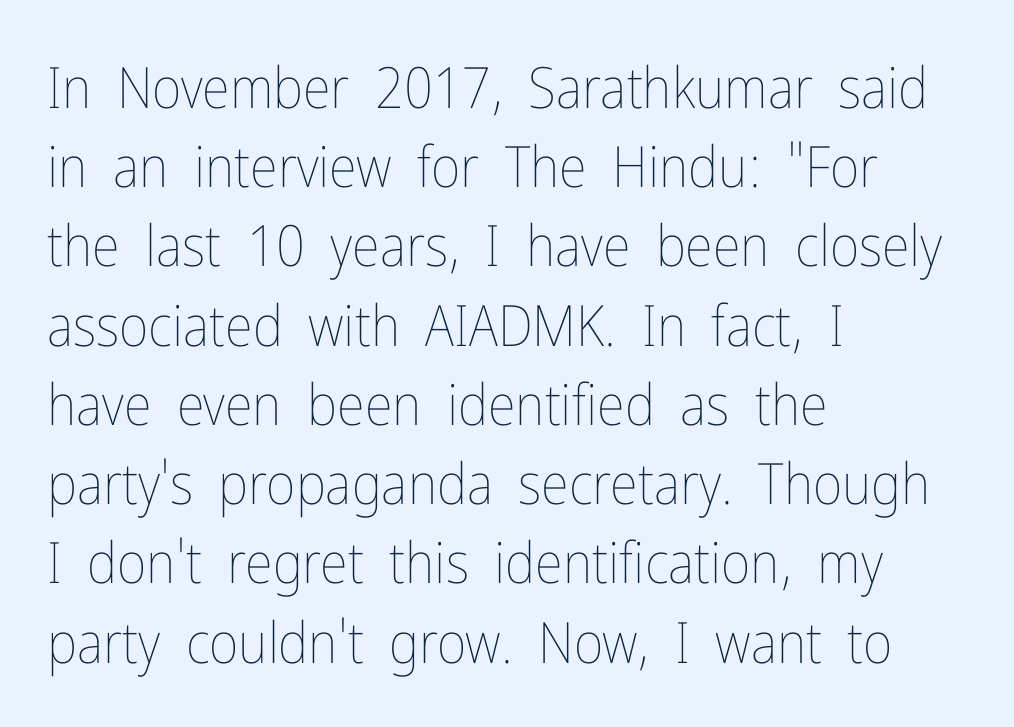
The image shows 57 px thin, condensed type, upright; set left-aligned, normal line spacing (1.39x), normal letter spacing, not underlined; low stroke contrast and a medium x-height.
